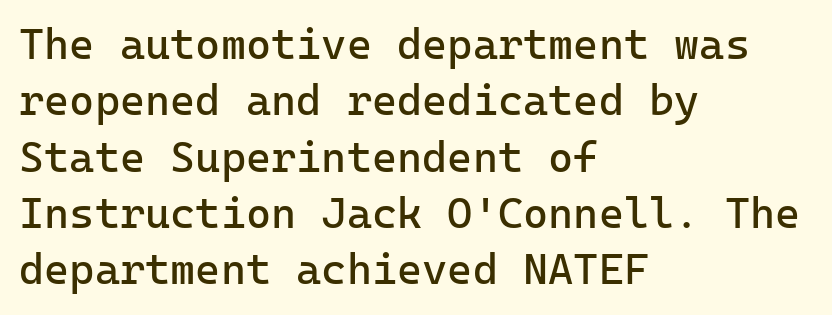
Has an underline been added? It has not. Vertical stems look standard width or narrower in stroke. Style check: upright. Reading down the column, the eye jumps a familiar distance to each next line. The compositor pushed each line to the left boundary. Characters follow at the spacing the type designer built in.
